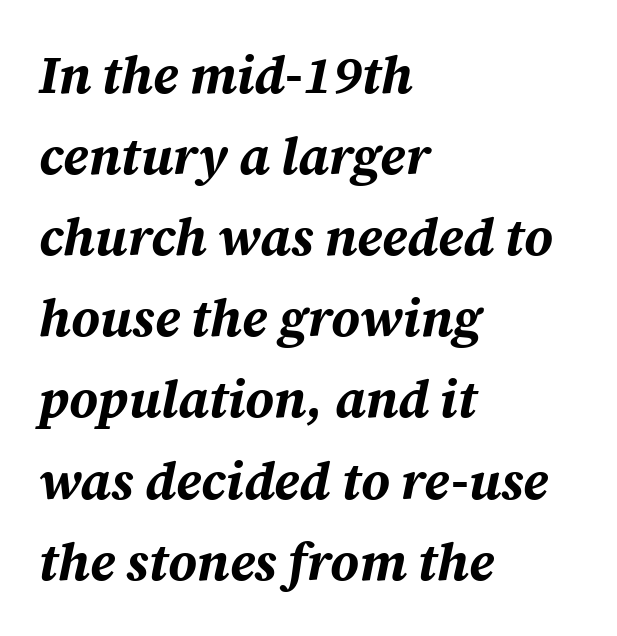
{"italic": "yes", "lean": "right", "slant_degrees": 12, "bold": "yes", "weight": "bold", "width": "normal", "stroke_contrast": "medium", "x_height": "medium", "monospaced": "no", "underline": "no", "align": "left", "line_spacing": "normal", "line_spacing_ratio": 1.56, "letter_spacing": "normal", "letter_spacing_em": 0.0, "glyph_px": 52}
